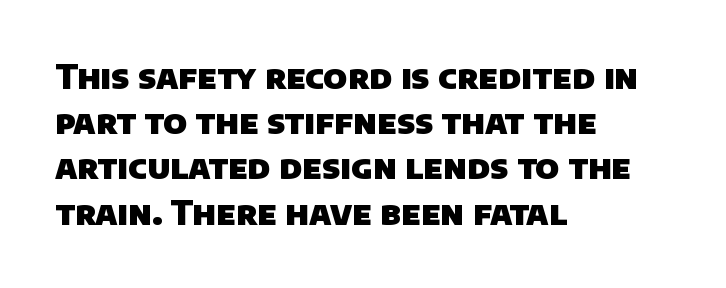
Q: Is the text bold? A: Yes.
Q: Is the typeface a serif or a sans-serif typeface? A: Sans-serif.
Q: Is the text underlined? A: No.
Q: How is the paragraph aligned? A: Left-aligned.
Q: Is the spacing between letters normal or unusually wide? A: Normal.
Q: Is the spacing between lines tight, normal or loose? A: Normal.
Q: Width (condensed, normal, or wide)? A: Normal.
Q: Stroke contrast? A: Low.
Q: x-height? A: Large.
Q: Monospaced? A: No.
